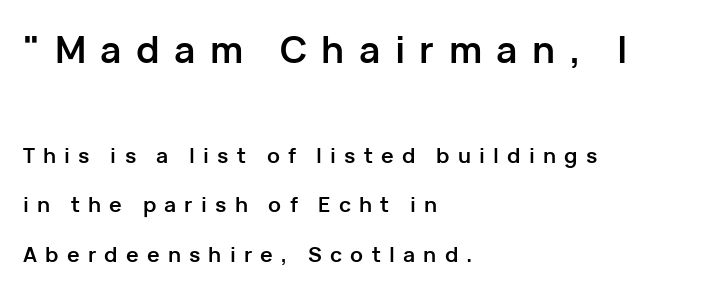
Q: Is the text bold? A: Yes.
Q: Is the text italic (slanted)? A: No, it is upright.
Q: Is the typeface a serif or a sans-serif typeface? A: Sans-serif.
Q: Is the text underlined? A: No.
Q: How is the paragraph aligned? A: Left-aligned.
Q: Is the spacing between letters normal or unusually wide? A: Unusually wide.
Q: Is the spacing between lines tight, normal or loose? A: Loose.
Q: Which block of text is set in a larger size, the first (top) or the second (bottom)? A: The first (top) one.
Q: Width (condensed, normal, or wide)? A: Normal.
Q: Stroke contrast? A: Low.
Q: x-height? A: Medium.
Q: Monospaced? A: No.
